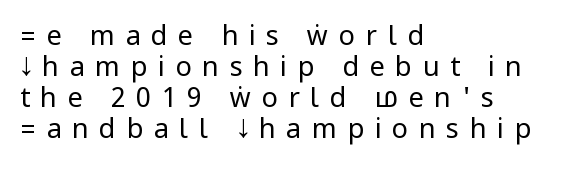
{"italic": "no", "bold": "no", "underline": "no", "align": "left", "line_spacing": "tight", "line_spacing_ratio": 1.15, "letter_spacing": "wide", "letter_spacing_em": 0.39, "glyph_px": 27}
